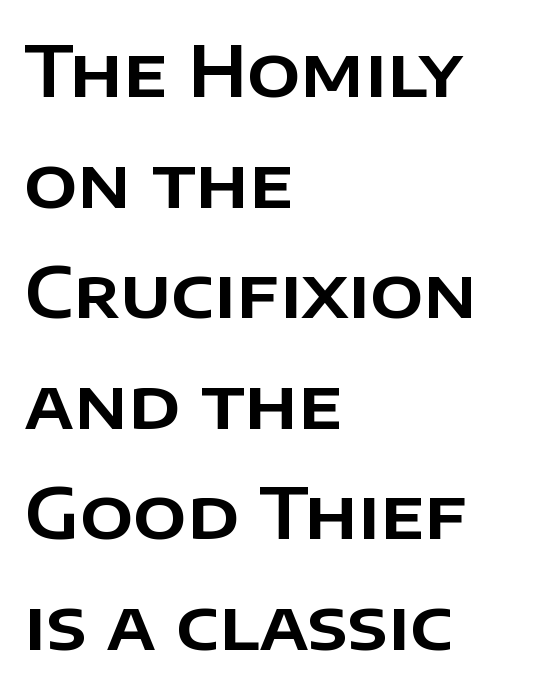
{"serif": "no", "italic": "no", "width": "normal", "stroke_contrast": "low", "x_height": "large", "monospaced": "no", "underline": "no", "align": "left", "line_spacing": "normal", "line_spacing_ratio": 1.58, "letter_spacing": "normal", "letter_spacing_em": 0.0, "glyph_px": 70}
